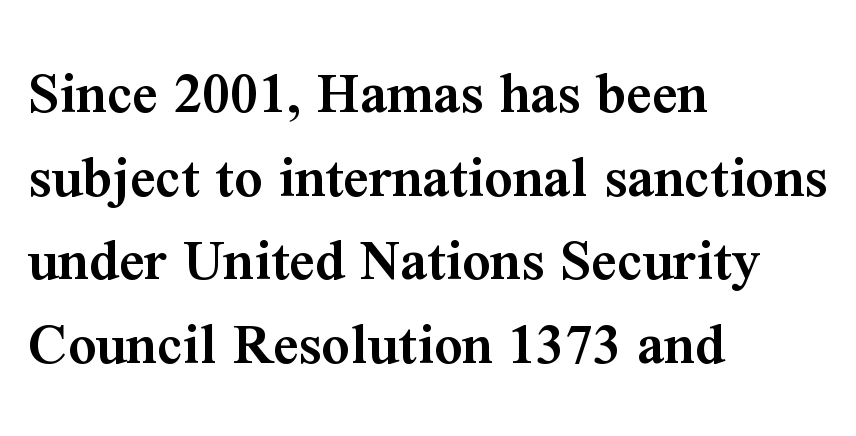
Q: Is the text bold? A: Semi-bold.
Q: Is the text italic (slanted)? A: No, it is upright.
Q: Is the typeface a serif or a sans-serif typeface? A: Serif.
Q: Is the text underlined? A: No.
Q: How is the paragraph aligned? A: Left-aligned.
Q: Is the spacing between letters normal or unusually wide? A: Normal.
Q: Is the spacing between lines tight, normal or loose? A: Normal.
Q: Width (condensed, normal, or wide)? A: Normal.
Q: Stroke contrast? A: Medium.
Q: x-height? A: Medium.
Q: Monospaced? A: No.
